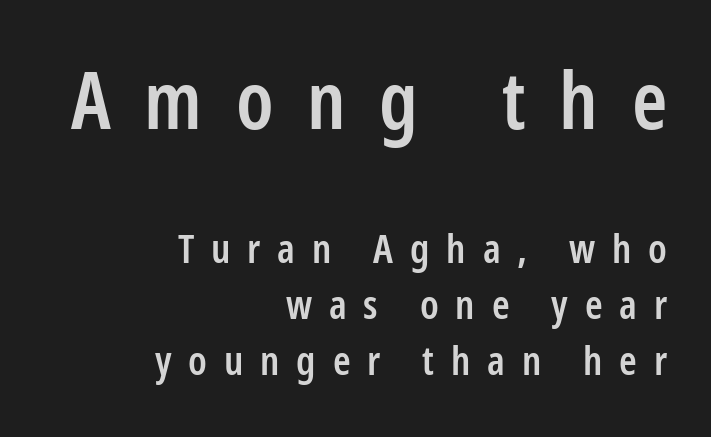
Q: Is the text bold? A: Semi-bold.
Q: Is the text italic (slanted)? A: No, it is upright.
Q: Is the typeface a serif or a sans-serif typeface? A: Sans-serif.
Q: Is the text underlined? A: No.
Q: How is the paragraph aligned? A: Right-aligned.
Q: Is the spacing between letters normal or unusually wide? A: Unusually wide.
Q: Is the spacing between lines tight, normal or loose? A: Normal.
Q: Which block of text is set in a larger size, the first (top) or the second (bottom)? A: The first (top) one.
Q: Width (condensed, normal, or wide)? A: Condensed.
Q: Stroke contrast? A: Low.
Q: x-height? A: Medium.
Q: Monospaced? A: No.
